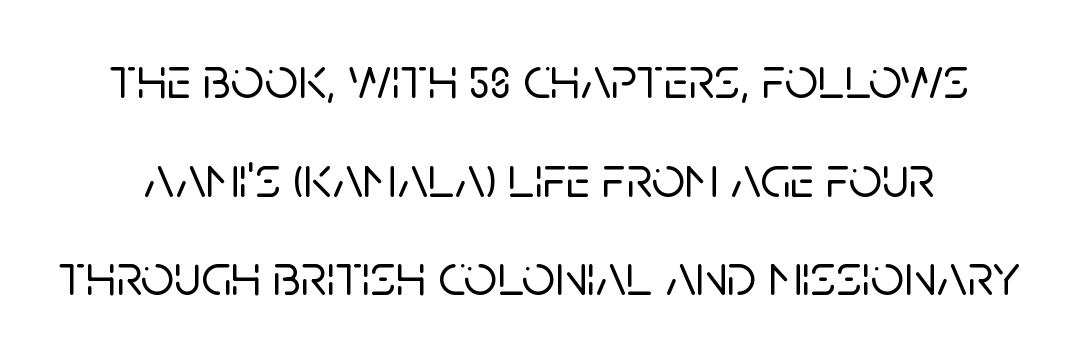
This sample uses plain, unmodified letter spacing. Serifs: no, the terminals of the letterforms are clean. The specimen reads as upright at a glance. The lines sit at an ordinary, default distance from one another. The baseline area is clear. Varying glyph widths throughout — classic text-font behaviour.
